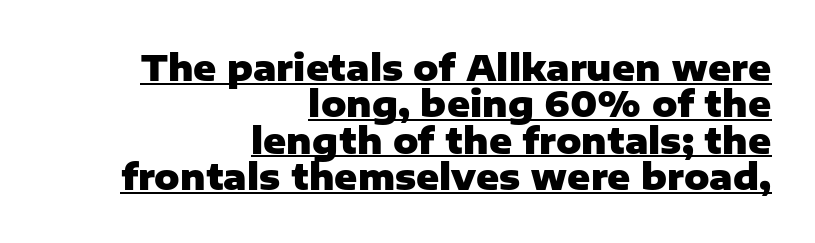
Q: Is the text bold? A: Yes.
Q: Is the text italic (slanted)? A: No, it is upright.
Q: Is the typeface a serif or a sans-serif typeface? A: Sans-serif.
Q: Is the text underlined? A: Yes.
Q: How is the paragraph aligned? A: Right-aligned.
Q: Is the spacing between letters normal or unusually wide? A: Normal.
Q: Is the spacing between lines tight, normal or loose? A: Tight.
Q: Width (condensed, normal, or wide)? A: Normal.
Q: Stroke contrast? A: Low.
Q: x-height? A: Medium.
Q: Monospaced? A: No.
